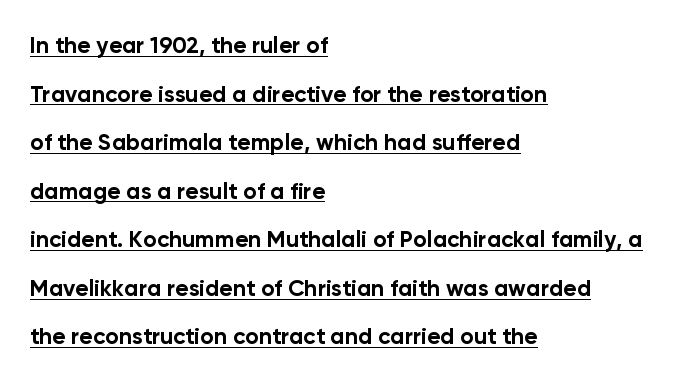
{"italic": "no", "bold": "yes", "underline": "yes", "align": "left", "line_spacing": "loose", "line_spacing_ratio": 2.11, "letter_spacing": "normal", "letter_spacing_em": 0.0, "glyph_px": 23}
